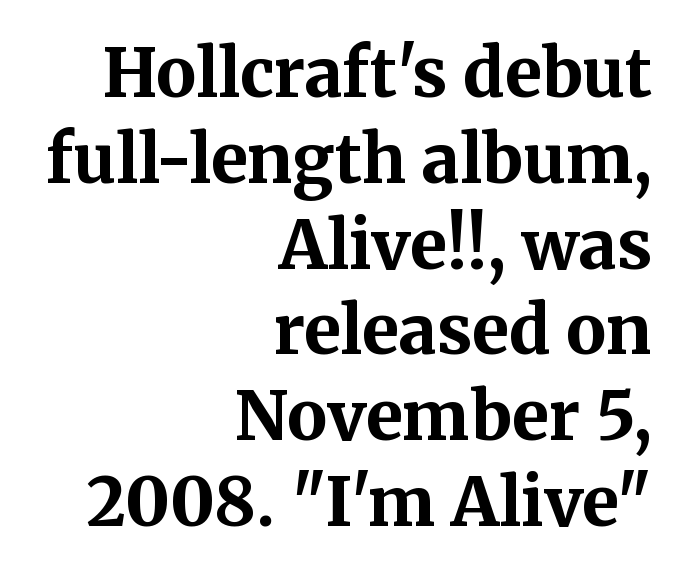
The passage shown stacks its lines at a standard gap. One-word summary of the alignment: right. Honestly, there is no underline to notice here at all. The text was rendered using a seriffed face with decorative stroke endings.
